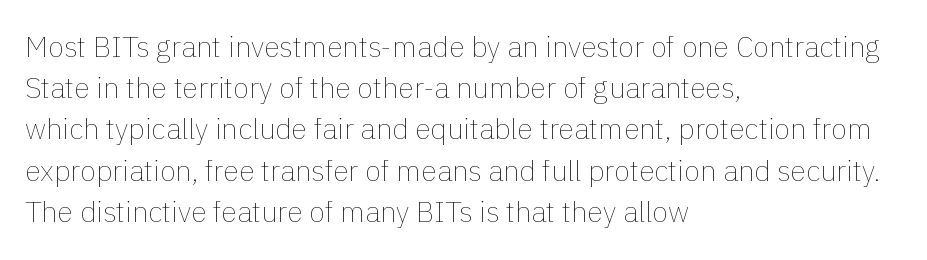
Q: Is the text bold? A: No.
Q: Is the text italic (slanted)? A: No, it is upright.
Q: Is the text underlined? A: No.
Q: How is the paragraph aligned? A: Left-aligned.
Q: Is the spacing between letters normal or unusually wide? A: Normal.
Q: Is the spacing between lines tight, normal or loose? A: Normal.
Q: Width (condensed, normal, or wide)? A: Normal.
Q: Stroke contrast? A: Low.
Q: x-height? A: Medium.
Q: Monospaced? A: No.
